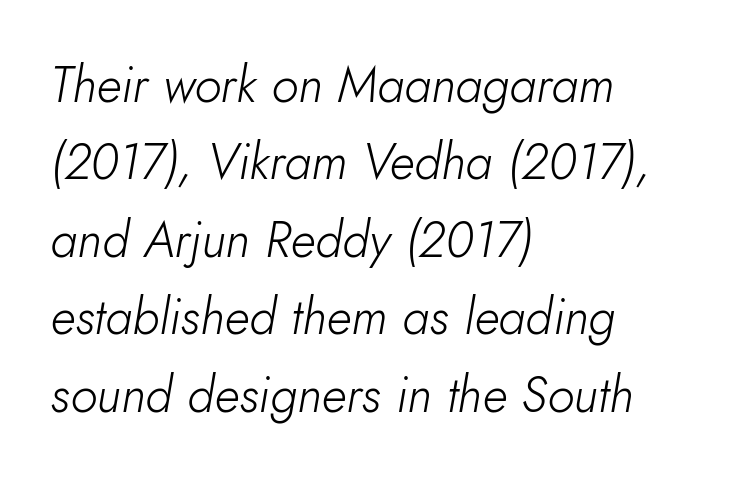
Q: Is the text bold? A: No.
Q: Is the text italic (slanted)? A: Yes, it leans right by about 10 degrees.
Q: Is the text underlined? A: No.
Q: How is the paragraph aligned? A: Left-aligned.
Q: Is the spacing between letters normal or unusually wide? A: Normal.
Q: Is the spacing between lines tight, normal or loose? A: Normal.
Q: Width (condensed, normal, or wide)? A: Normal.
Q: Stroke contrast? A: Low.
Q: x-height? A: Small.
Q: Monospaced? A: No.
